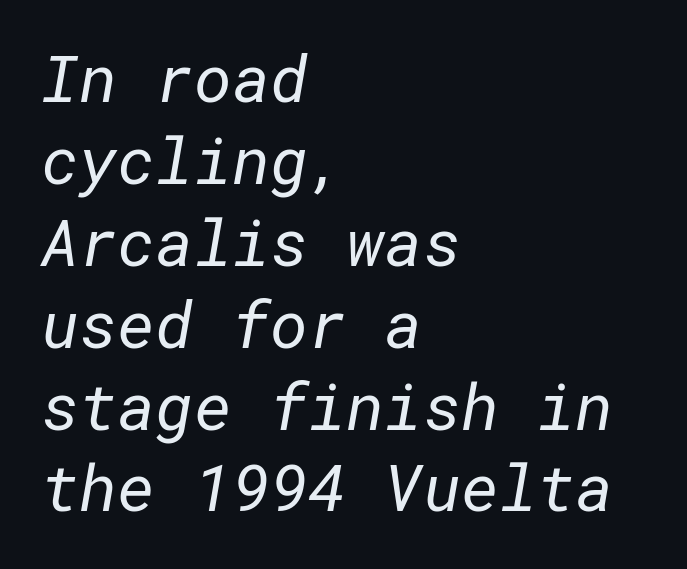
Horizontally, the lines are justified to the leading edge only. Clear beneath every line of the passage. Letters have the restrained weight of plain body copy at most. Evenly set lines give the paragraph a standard silhouette.
